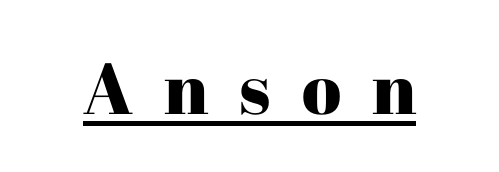
{"serif": "yes", "italic": "no", "width": "normal", "stroke_contrast": "high", "x_height": "medium", "monospaced": "no", "underline": "yes", "letter_spacing": "wide", "letter_spacing_em": 0.43, "glyph_px": 72}
